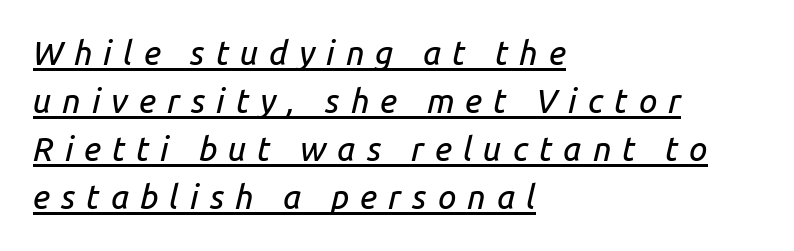
Yep, that's italic — everything's leaning. Each line starts at the same left margin while the right side varies. In terms of letterspacing, this is a distinctly airy, spread setting. These characters rest on top of a visible drawn line.
